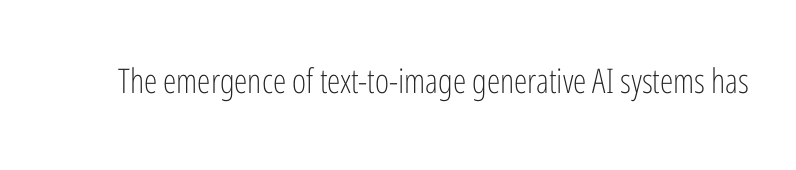
Tall strokes in this sample are plumb rather than angled. Observe the ordinary spacing: letters are neighbours, not strangers. The area under the type is left untouched. Nothing heavy about these letters — not bold at all.
